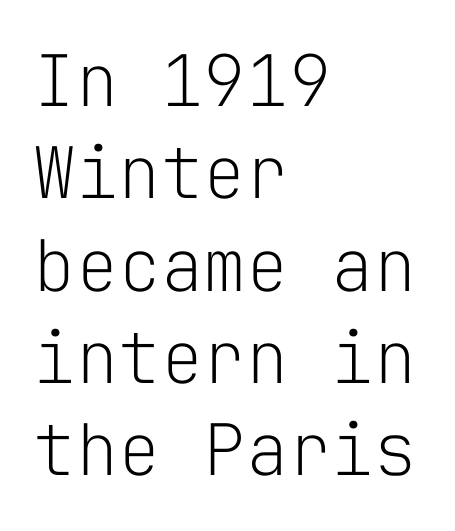
The image shows 71 px light sans-serif type, upright, monospaced; set left-aligned, normal line spacing (1.3x), normal letter spacing, not underlined; low stroke contrast and a medium x-height.
